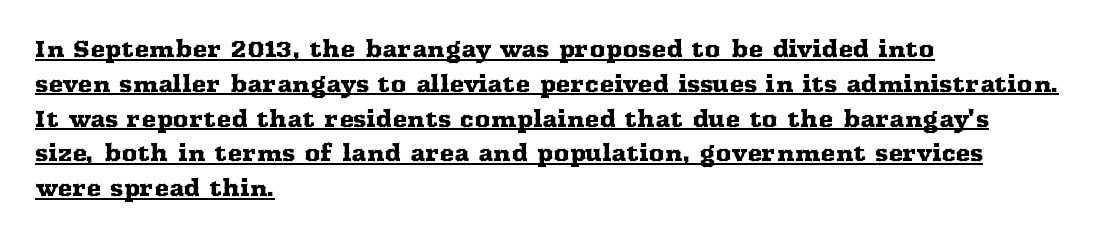
{"italic": "no", "underline": "yes", "align": "left", "line_spacing": "normal", "line_spacing_ratio": 1.58, "letter_spacing": "normal", "letter_spacing_em": 0.0, "glyph_px": 22}
